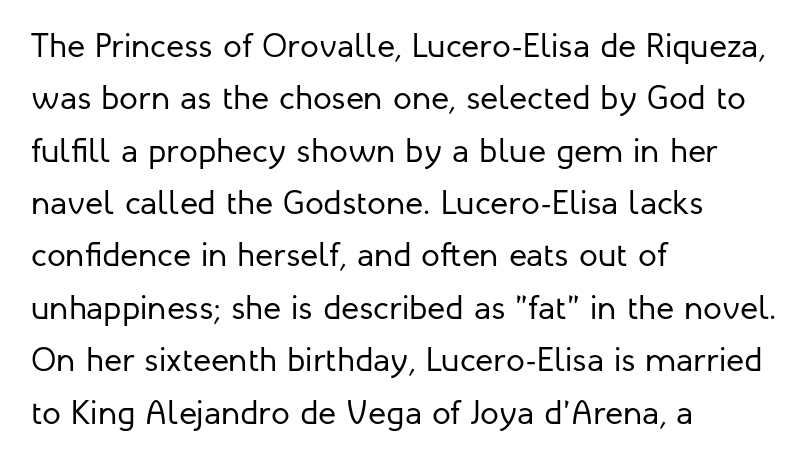
The image shows 34 px regular-weight sans-serif type, upright; set left-aligned, normal line spacing (1.54x), normal letter spacing, not underlined; low stroke contrast and a medium x-height.
